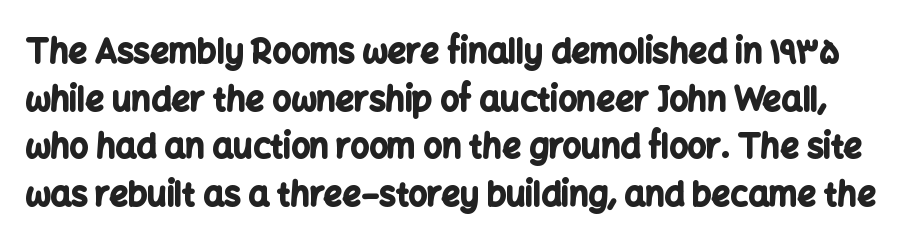
Q: Is the text bold? A: Yes.
Q: Is the text italic (slanted)? A: No, it is upright.
Q: Is the typeface a serif or a sans-serif typeface? A: Sans-serif.
Q: Is the text underlined? A: No.
Q: Is the spacing between letters normal or unusually wide? A: Normal.
Q: Is the spacing between lines tight, normal or loose? A: Normal.
Q: Width (condensed, normal, or wide)? A: Normal.
Q: Stroke contrast? A: Low.
Q: x-height? A: Medium.
Q: Monospaced? A: No.
